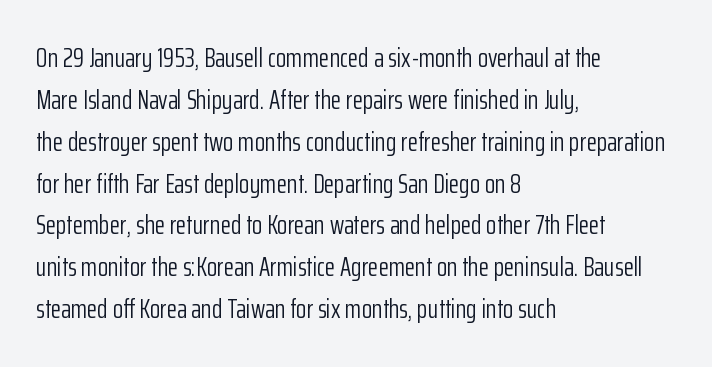
Anything drawn beneath the words? Only blank space. Each word holds together tightly as a unit, with standard inter-letter gaps. Each stroke keeps to a modest, everyday thickness or less. Normally led — the rows are evenly, conventionally spaced. In CSS terms this would be text-align: left. Does the lettering tilt? It doesn't — this is upright.
